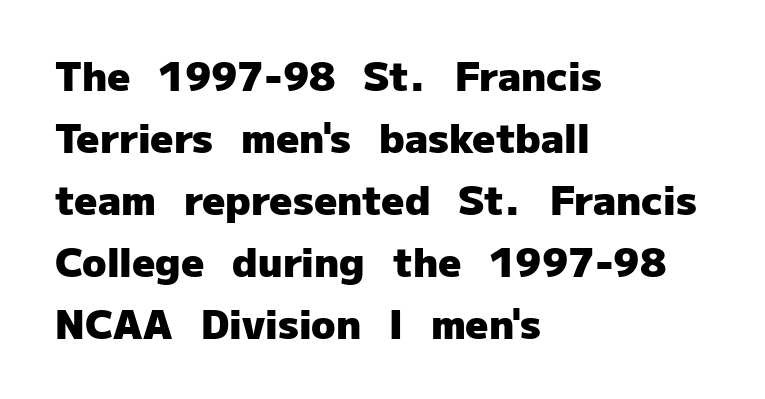
The image shows 40 px heavy sans-serif type, upright; set left-aligned, normal line spacing (1.55x), normal letter spacing, not underlined; low stroke contrast and a medium x-height.
